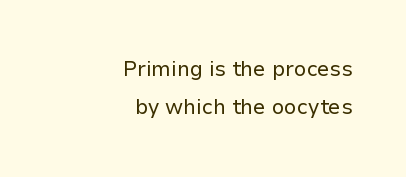
{"italic": "no", "bold": "no", "underline": "no", "align": "right", "line_spacing_ratio": 1.83, "letter_spacing": "normal", "letter_spacing_em": 0.0, "glyph_px": 21}
